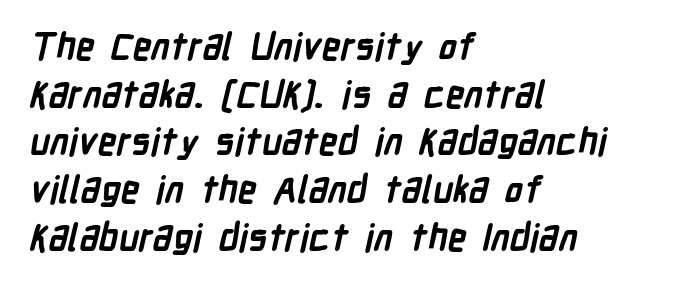
The image shows 37 px semibold, condensed sans-serif type; set left-aligned, normal line spacing (1.29x), normal letter spacing, not underlined; low stroke contrast and a medium x-height.
